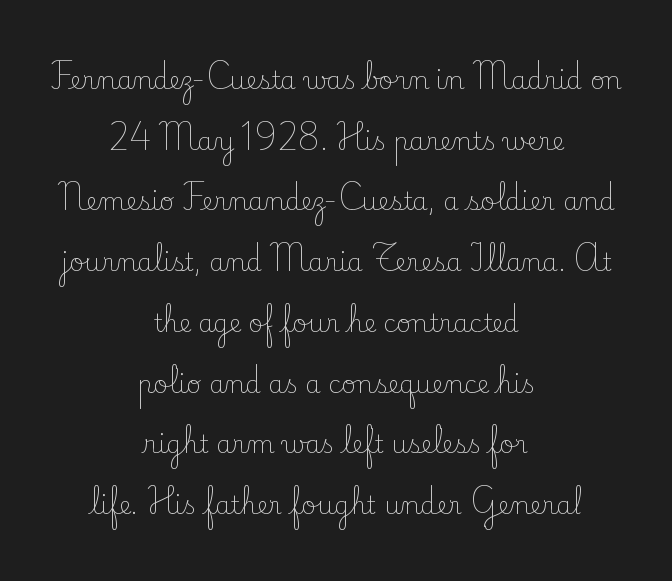
Nobody touched the tracking dial on this one. Descenders are the only things crossing below the line. This sample trades compactness for vertical openness between lines. The rendering positions every line midway between the sides. Ordinary non-slanted type is in use. Compared with a typical body face, this is equally light or lighter still.
